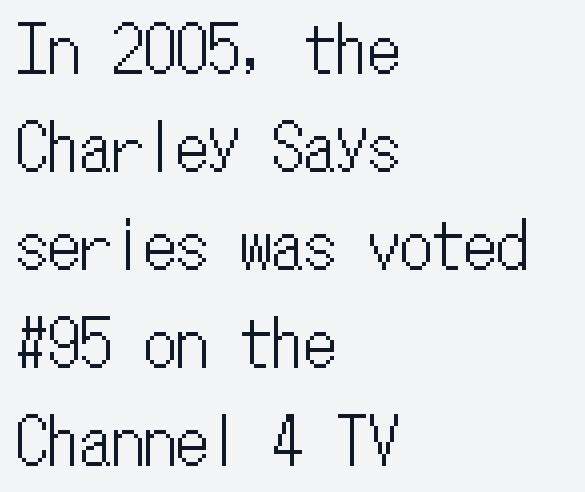
{"italic": "no", "width": "condensed", "stroke_contrast": "low", "x_height": "medium", "monospaced": "yes", "underline": "no", "align": "left", "line_spacing": "normal", "line_spacing_ratio": 1.53, "letter_spacing": "normal", "letter_spacing_em": 0.0, "glyph_px": 64}
